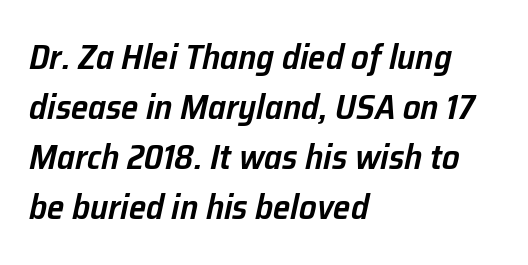
The image shows 35 px semibold type, italic (leaning right); set left-aligned, normal line spacing (1.43x), normal letter spacing, not underlined; low stroke contrast and a medium x-height.
